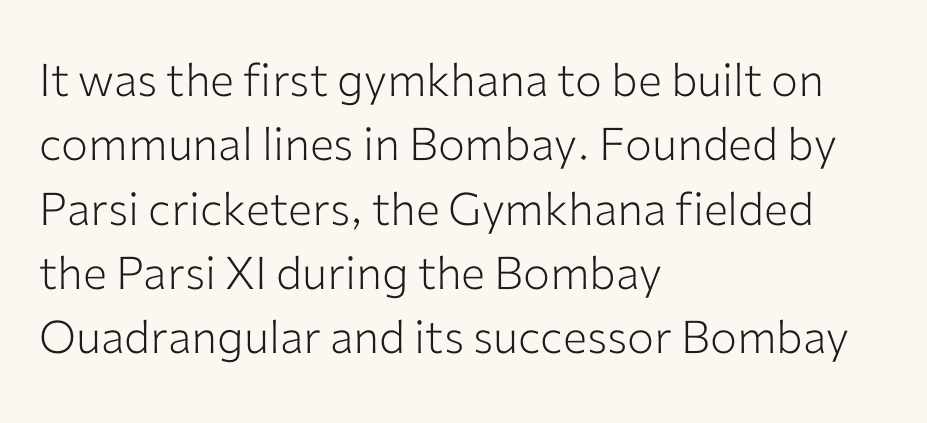
Q: Is the text bold? A: No.
Q: Is the text italic (slanted)? A: No, it is upright.
Q: Is the typeface a serif or a sans-serif typeface? A: Sans-serif.
Q: Is the text underlined? A: No.
Q: How is the paragraph aligned? A: Left-aligned.
Q: Is the spacing between letters normal or unusually wide? A: Normal.
Q: Is the spacing between lines tight, normal or loose? A: Normal.
Q: Width (condensed, normal, or wide)? A: Normal.
Q: Stroke contrast? A: Low.
Q: x-height? A: Medium.
Q: Monospaced? A: No.
